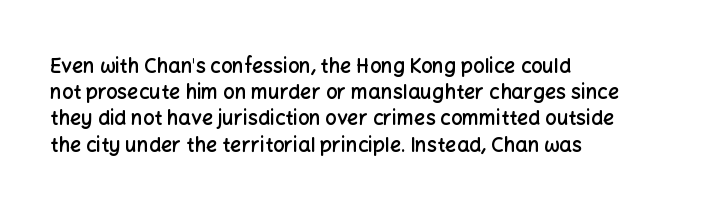
Q: Is the text bold? A: Semi-bold.
Q: Is the text italic (slanted)? A: No, it is upright.
Q: Is the text underlined? A: No.
Q: How is the paragraph aligned? A: Left-aligned.
Q: Is the spacing between letters normal or unusually wide? A: Normal.
Q: Is the spacing between lines tight, normal or loose? A: Normal.
